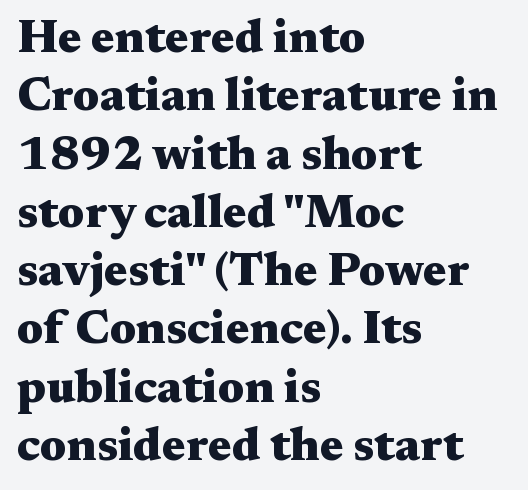
The image shows 47 px heavy, wide serif type, upright; set left-aligned, line spacing 1.24x, normal letter spacing, not underlined; medium stroke contrast and a medium x-height.
